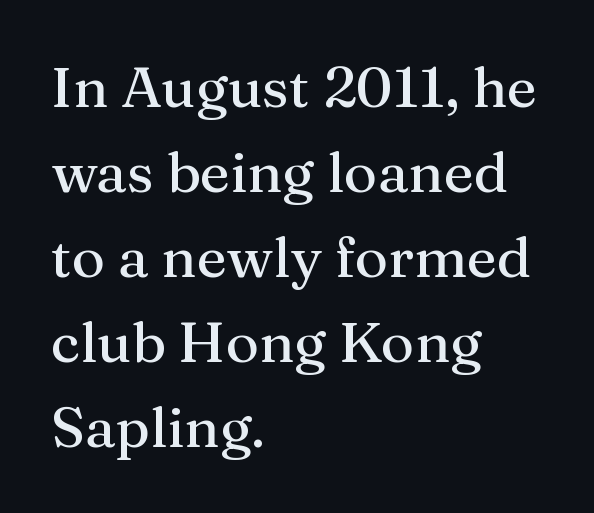
Q: Is the text italic (slanted)? A: No, it is upright.
Q: Is the typeface a serif or a sans-serif typeface? A: Serif.
Q: Is the text underlined? A: No.
Q: How is the paragraph aligned? A: Left-aligned.
Q: Is the spacing between letters normal or unusually wide? A: Normal.
Q: Is the spacing between lines tight, normal or loose? A: Normal.
Q: Width (condensed, normal, or wide)? A: Normal.
Q: Stroke contrast? A: Medium.
Q: x-height? A: Medium.
Q: Monospaced? A: No.
